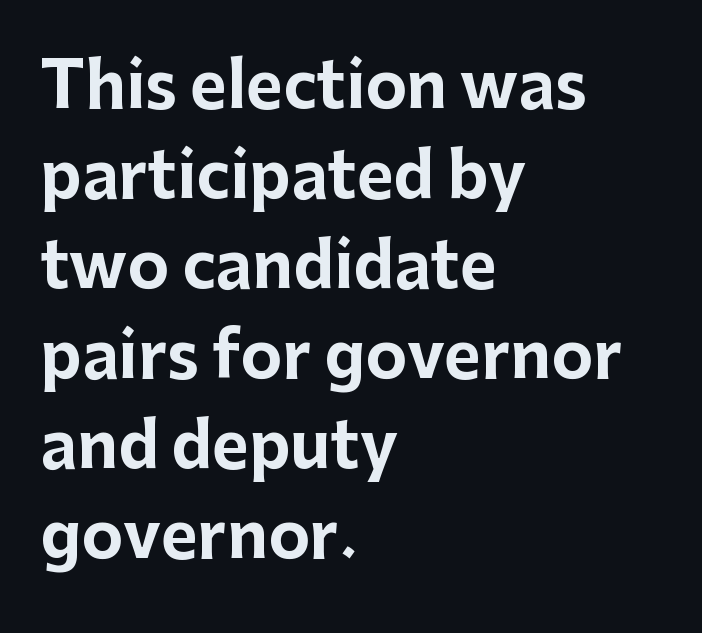
This is roman type, the default non-slanted kind. Descenders hang freely into open space. Regarding serifs, this sample does without them. These lines keep a tight, regular rhythm from letter to letter.
